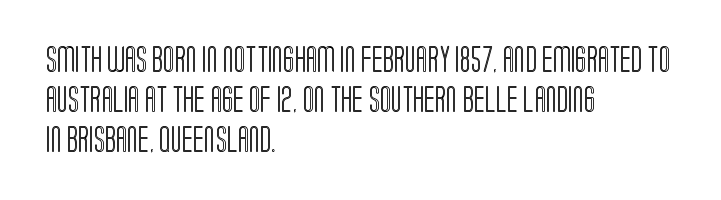
Q: Is the text italic (slanted)? A: No, it is upright.
Q: Is the text underlined? A: No.
Q: How is the paragraph aligned? A: Left-aligned.
Q: Is the spacing between letters normal or unusually wide? A: Normal.
Q: Is the spacing between lines tight, normal or loose? A: Normal.
